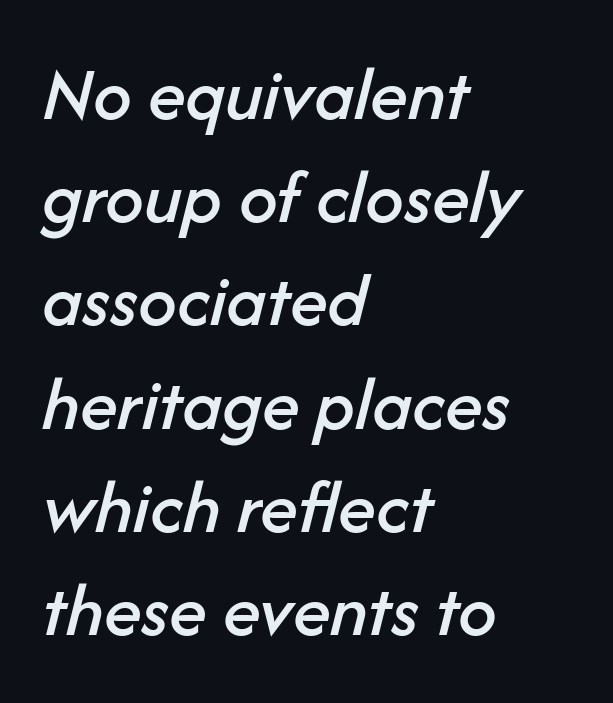
Q: Is the text italic (slanted)? A: Yes, it leans right by about 14 degrees.
Q: Is the text underlined? A: No.
Q: How is the paragraph aligned? A: Left-aligned.
Q: Is the spacing between letters normal or unusually wide? A: Normal.
Q: Is the spacing between lines tight, normal or loose? A: Normal.
Q: Width (condensed, normal, or wide)? A: Normal.
Q: Stroke contrast? A: Low.
Q: x-height? A: Medium.
Q: Monospaced? A: No.
